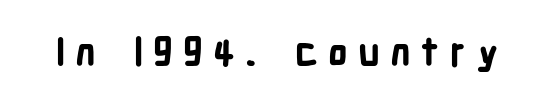
No italicization has been applied; the sample stays upright. The string is rendered with underlining switched off. The tracking jumps out immediately: characters are airy and widely separated. Check where the strokes stop: nothing finishes them off — pure sans. These lines are rendered in a variable-pitch font. Strokes here are thick enough to call this a true bold.
